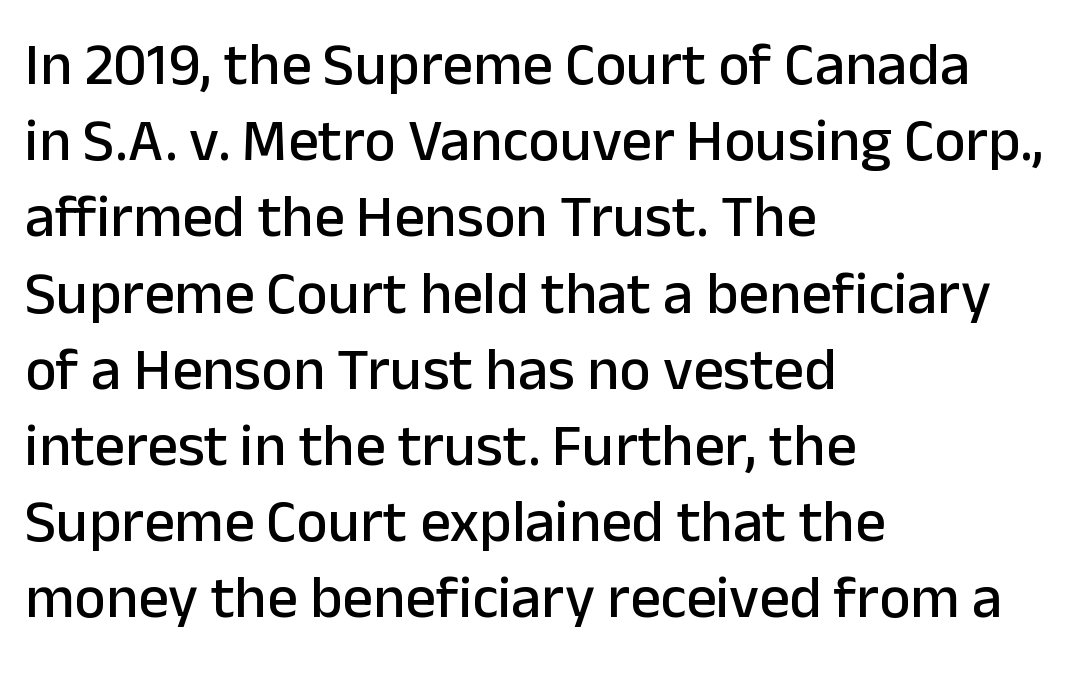
Q: Is the text italic (slanted)? A: No, it is upright.
Q: Is the typeface a serif or a sans-serif typeface? A: Sans-serif.
Q: Is the text underlined? A: No.
Q: How is the paragraph aligned? A: Left-aligned.
Q: Is the spacing between letters normal or unusually wide? A: Normal.
Q: Is the spacing between lines tight, normal or loose? A: Normal.
Q: Width (condensed, normal, or wide)? A: Normal.
Q: Stroke contrast? A: Low.
Q: x-height? A: Medium.
Q: Monospaced? A: No.
